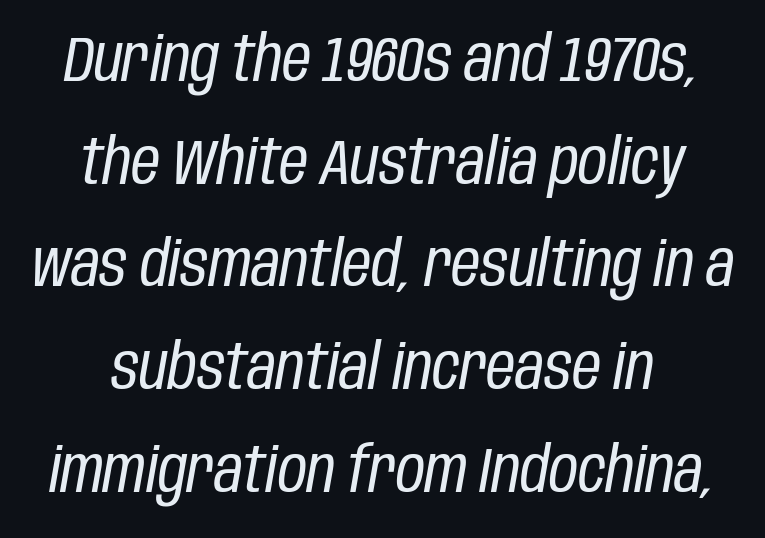
{"italic": "yes", "lean": "right", "slant_degrees": 10, "bold": "no", "weight": "regular", "width": "condensed", "stroke_contrast": "low", "x_height": "large", "monospaced": "no", "underline": "no", "line_spacing": "normal", "line_spacing_ratio": 1.63, "letter_spacing": "normal", "letter_spacing_em": 0.0, "glyph_px": 63}
